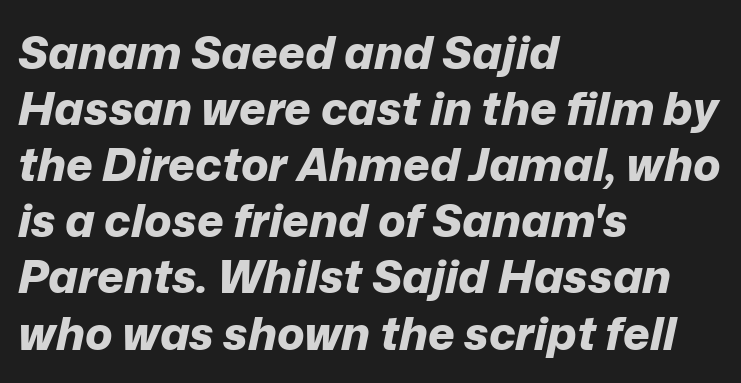
{"italic": "yes", "lean": "right", "slant_degrees": 12, "bold": "yes", "weight": "bold", "width": "normal", "stroke_contrast": "low", "x_height": "medium", "monospaced": "no", "underline": "no", "align": "left", "line_spacing_ratio": 1.22, "letter_spacing": "normal", "letter_spacing_em": 0.0, "glyph_px": 46}
